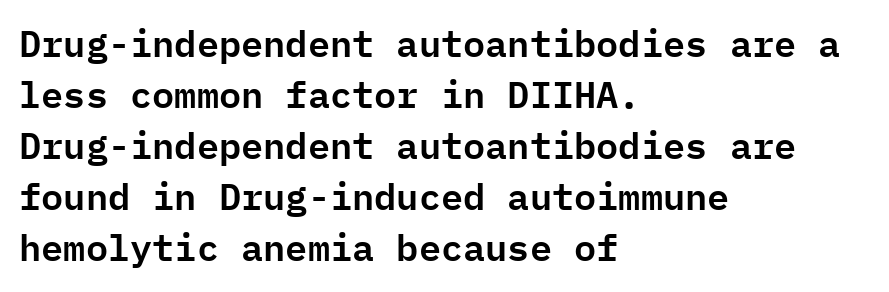
{"serif": "no", "italic": "no", "width": "normal", "stroke_contrast": "low", "x_height": "medium", "monospaced": "yes", "underline": "no", "align": "left", "line_spacing": "normal", "line_spacing_ratio": 1.38, "letter_spacing": "normal", "letter_spacing_em": 0.0, "glyph_px": 37}
